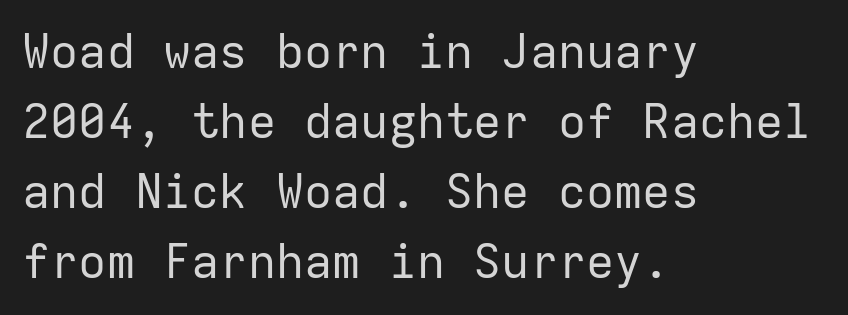
{"serif": "no", "italic": "no", "bold": "no", "weight": "regular", "width": "normal", "stroke_contrast": "low", "x_height": "medium", "monospaced": "yes", "underline": "no", "align": "left", "line_spacing": "normal", "line_spacing_ratio": 1.49, "letter_spacing": "normal", "letter_spacing_em": 0.0, "glyph_px": 47}
